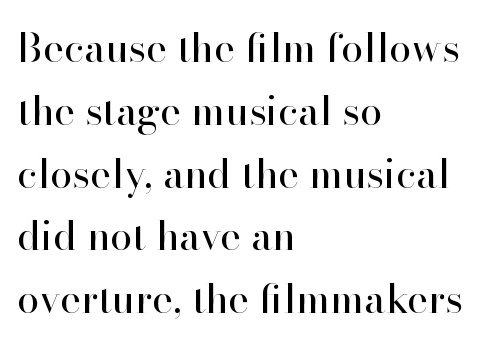
The image shows 40 px regular-weight serif type, upright; set left-aligned, normal line spacing (1.57x), normal letter spacing, not underlined; high stroke contrast and a small x-height.
